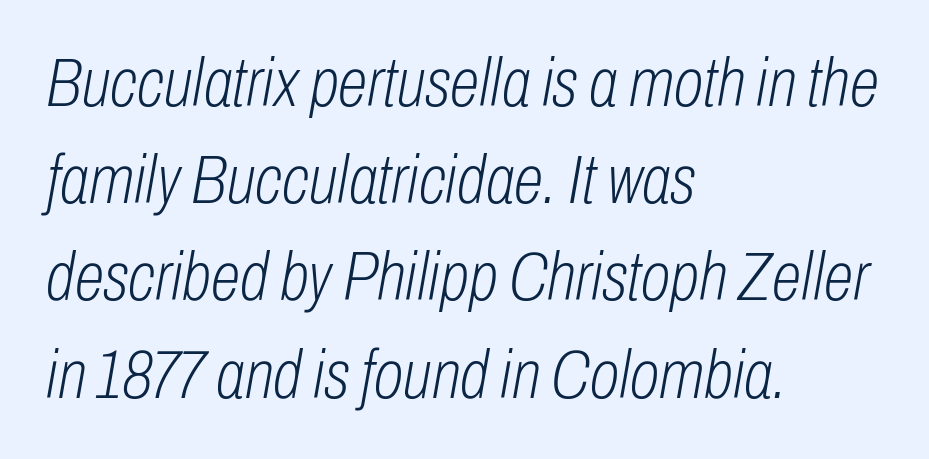
Q: Is the text bold? A: No.
Q: Is the text italic (slanted)? A: Yes, it leans right by about 10 degrees.
Q: Is the text underlined? A: No.
Q: How is the paragraph aligned? A: Left-aligned.
Q: Is the spacing between letters normal or unusually wide? A: Normal.
Q: Is the spacing between lines tight, normal or loose? A: Normal.
Q: Width (condensed, normal, or wide)? A: Condensed.
Q: Stroke contrast? A: Low.
Q: x-height? A: Medium.
Q: Monospaced? A: No.
